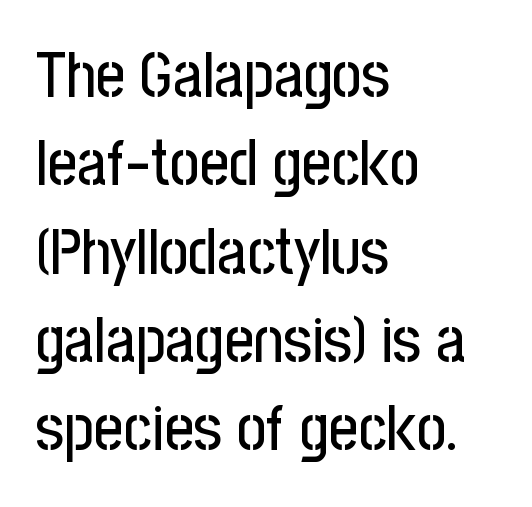
The image shows 64 px condensed sans-serif type, upright; set left-aligned, normal line spacing (1.38x), normal letter spacing, not underlined; low stroke contrast and a medium x-height.
